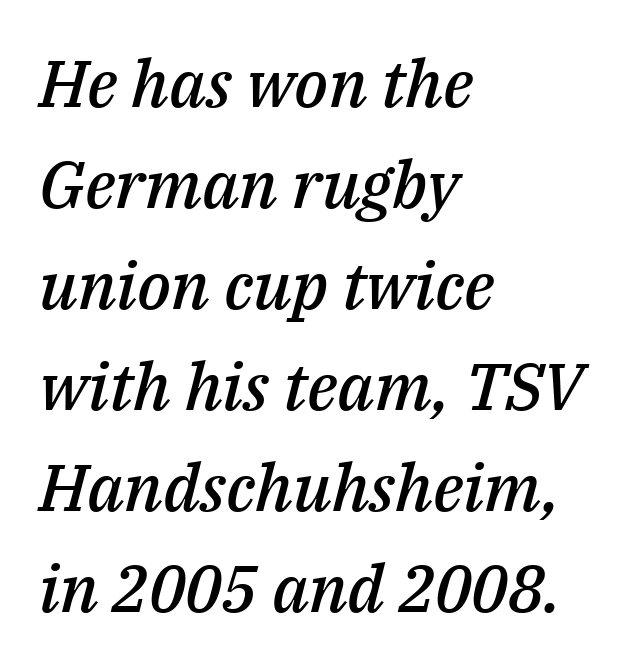
The image shows 66 px semibold type, italic (leaning right); set left-aligned, normal line spacing (1.53x), normal letter spacing, not underlined; medium stroke contrast and a medium x-height.
